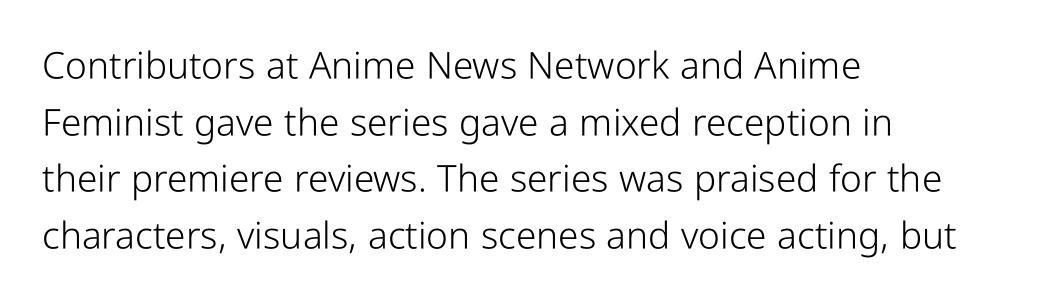
{"serif": "no", "italic": "no", "bold": "no", "weight": "light", "width": "condensed", "stroke_contrast": "low", "x_height": "medium", "monospaced": "no", "underline": "no", "align": "left", "line_spacing": "normal", "line_spacing_ratio": 1.53, "letter_spacing": "normal", "letter_spacing_em": 0.0, "glyph_px": 37}
